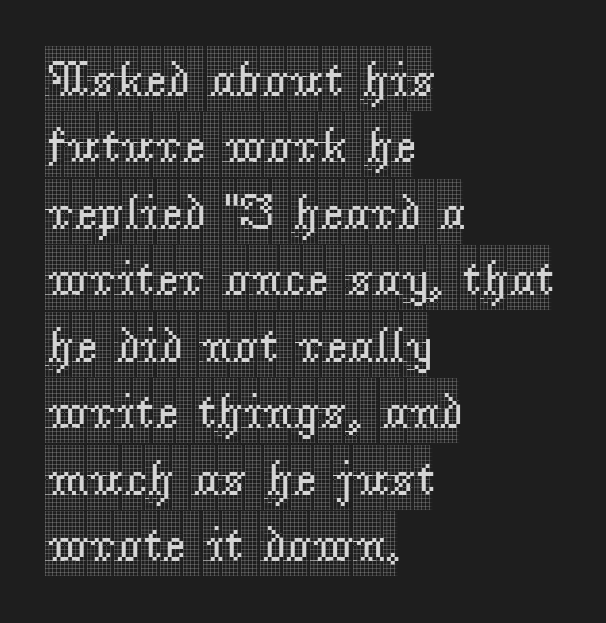
Unlike a clean sans, this face finishes its strokes with serifs. Descenders hang freely into open space. Leading: standard. The compositor pushed each line to the left boundary.
